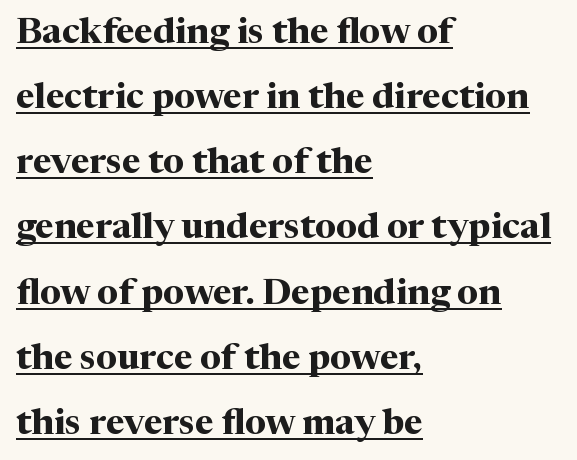
Typographic density is high because the face is bold. A typographer would call this underscored text. Teacher's note: observe the even left margin — that is flush-left alignment. Character widths vary here, with narrow letters taking less room than wide ones. When letters stand straight like this, we call the style roman or upright. Default kerning and tracking; the words read as compact shapes.
